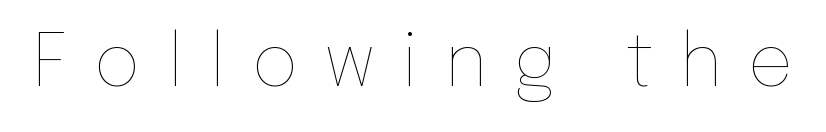
{"italic": "no", "bold": "no", "weight": "thin", "width": "normal", "stroke_contrast": "low", "x_height": "medium", "monospaced": "no", "underline": "no", "letter_spacing": "wide", "letter_spacing_em": 0.36, "glyph_px": 72}
